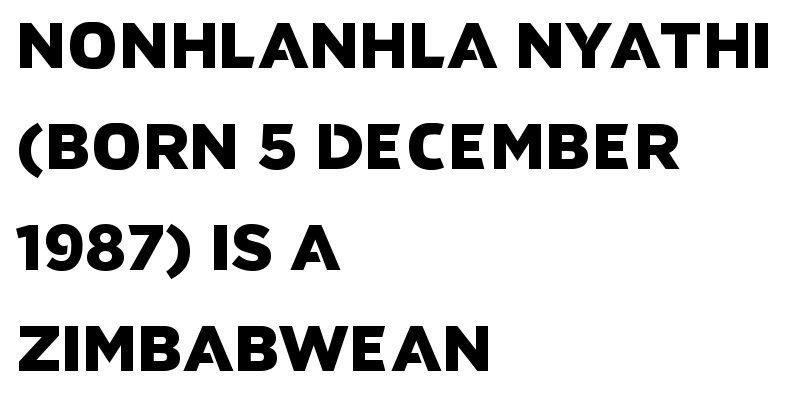
{"serif": "no", "width": "normal", "stroke_contrast": "low", "x_height": "large", "monospaced": "no", "underline": "no", "align": "left", "line_spacing": "normal", "line_spacing_ratio": 1.58, "letter_spacing": "normal", "letter_spacing_em": 0.0, "glyph_px": 64}
